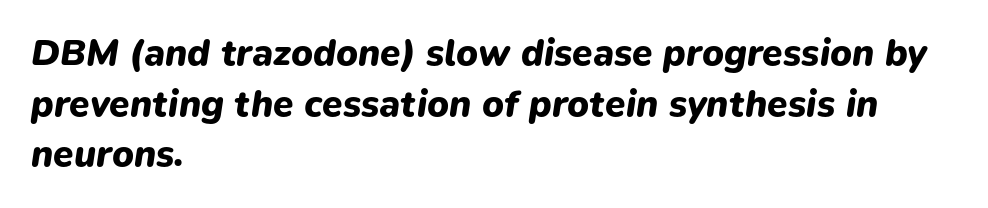
The image shows 37 px heavy type, italic (leaning right); set left-aligned, normal line spacing (1.37x), normal letter spacing, not underlined; low stroke contrast and a medium x-height.
